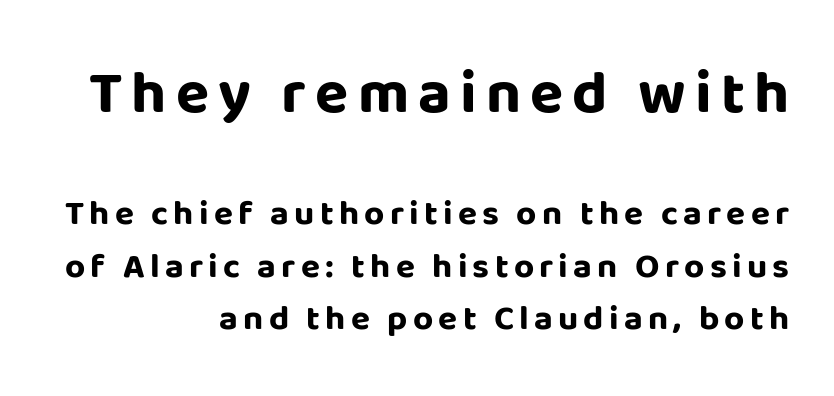
{"serif": "no", "italic": "no", "bold": "yes", "weight": "bold", "width": "normal", "stroke_contrast": "low", "x_height": "large", "monospaced": "no", "underline": "no", "align": "right", "line_spacing": "normal", "line_spacing_ratio": 1.5, "larger_block": "first", "size_ratio": 1.74, "glyph_px": 61}
